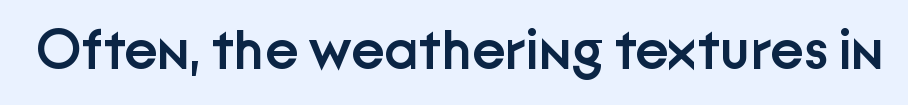
{"serif": "no", "italic": "no", "bold": "semi", "weight": "semibold", "width": "normal", "stroke_contrast": "low", "x_height": "medium", "monospaced": "no", "underline": "no", "letter_spacing": "normal", "letter_spacing_em": 0.0, "glyph_px": 56}
